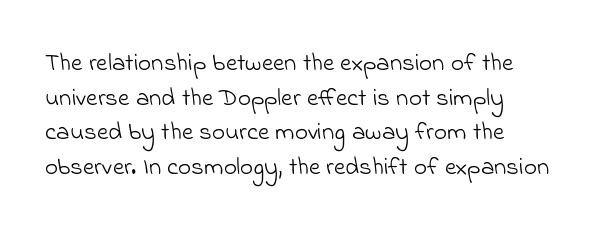
The image shows 25 px text type; set left-aligned, normal line spacing (1.39x), normal letter spacing, not underlined.
